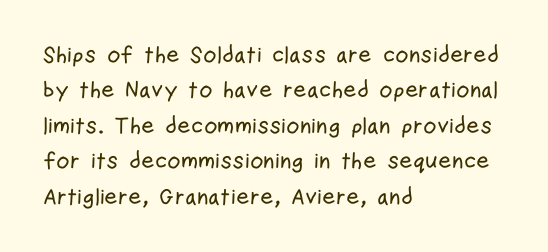
Nope, not italic — everything's standing straight. Words appear dense and cohesive because spacing is normal. The baseline area is clear. These lines sit exactly where default settings would place them. The compositor pushed each line to the left boundary.
